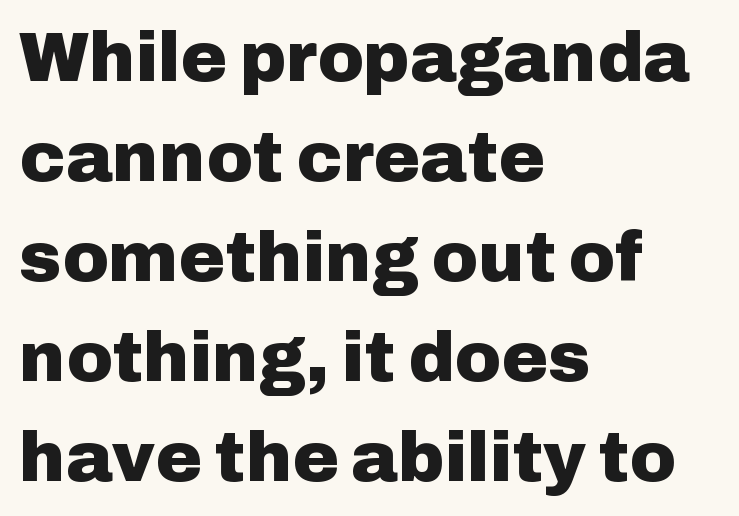
The image shows 70 px heavy sans-serif type, upright; set left-aligned, normal line spacing (1.43x), normal letter spacing, not underlined; low stroke contrast and a medium x-height.
